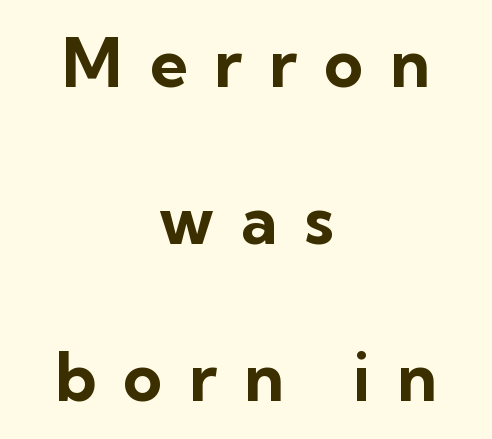
Heavy-handed strokes throughout: this text is bold. Posture: upright roman. A centered setting, common on invitations and titles, is used for this passage. Here the designer chose a conventional face with non-uniform glyph widths. Check under the words: just untouched page.
